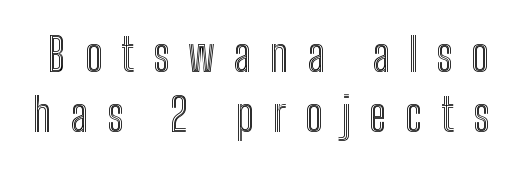
{"italic": "no", "width": "condensed", "x_height": "medium", "monospaced": "no", "underline": "no", "line_spacing": "normal", "line_spacing_ratio": 1.31, "letter_spacing": "wide", "letter_spacing_em": 0.41, "glyph_px": 46}
